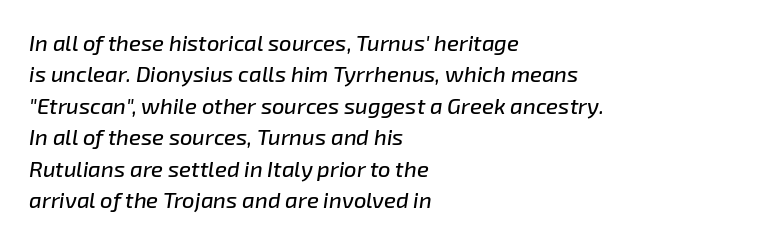
The image shows 22 px text type, italic (leaning right); set left-aligned, normal line spacing (1.43x), normal letter spacing, not underlined.
